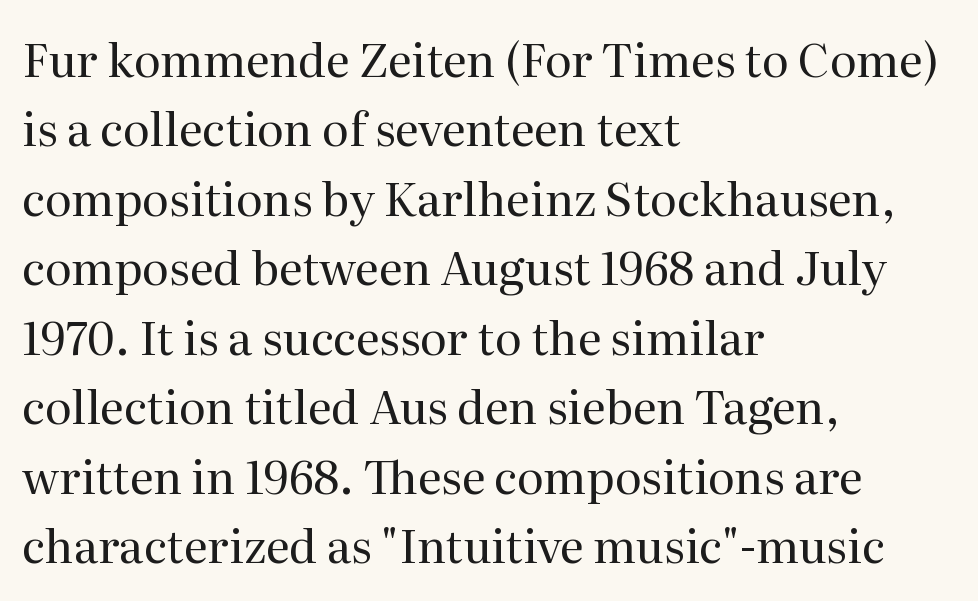
Q: Is the text bold? A: No.
Q: Is the text italic (slanted)? A: No, it is upright.
Q: Is the typeface a serif or a sans-serif typeface? A: Serif.
Q: Is the text underlined? A: No.
Q: How is the paragraph aligned? A: Left-aligned.
Q: Is the spacing between letters normal or unusually wide? A: Normal.
Q: Is the spacing between lines tight, normal or loose? A: Normal.
Q: Width (condensed, normal, or wide)? A: Normal.
Q: Stroke contrast? A: Medium.
Q: x-height? A: Medium.
Q: Monospaced? A: No.
